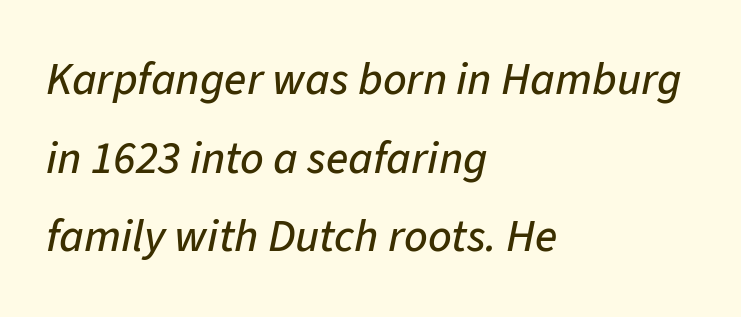
Each line starts at the same left margin while the right side varies. Each letter keeps its own natural width here, so spacing adapts to shape. Notice how the stems are inclined rather than vertical — that's the hallmark of italics. Has an underline been added? It has not. The line texture is even and compact thanks to regular tracking.
